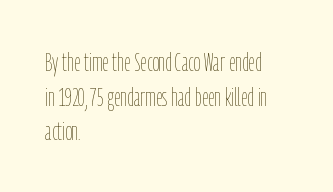
{"italic": "no", "bold": "no", "underline": "no", "align": "left", "line_spacing": "normal", "line_spacing_ratio": 1.33, "letter_spacing": "normal", "letter_spacing_em": 0.0, "glyph_px": 26}
